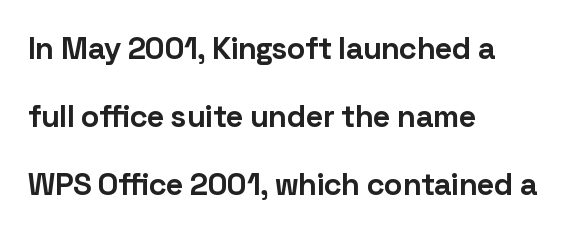
Q: Is the text bold? A: Yes.
Q: Is the text italic (slanted)? A: No, it is upright.
Q: Is the typeface a serif or a sans-serif typeface? A: Sans-serif.
Q: Is the text underlined? A: No.
Q: How is the paragraph aligned? A: Left-aligned.
Q: Is the spacing between letters normal or unusually wide? A: Normal.
Q: Is the spacing between lines tight, normal or loose? A: Loose.
Q: Width (condensed, normal, or wide)? A: Normal.
Q: Stroke contrast? A: Low.
Q: x-height? A: Medium.
Q: Monospaced? A: No.
